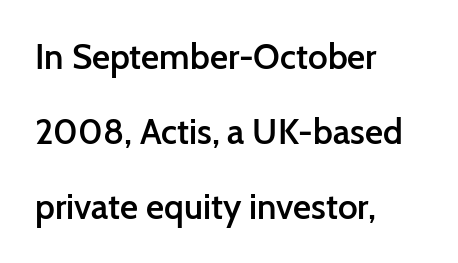
Q: Is the text bold? A: Semi-bold.
Q: Is the text italic (slanted)? A: No, it is upright.
Q: Is the typeface a serif or a sans-serif typeface? A: Sans-serif.
Q: Is the text underlined? A: No.
Q: How is the paragraph aligned? A: Left-aligned.
Q: Is the spacing between letters normal or unusually wide? A: Normal.
Q: Is the spacing between lines tight, normal or loose? A: Loose.
Q: Width (condensed, normal, or wide)? A: Normal.
Q: Stroke contrast? A: Low.
Q: x-height? A: Medium.
Q: Monospaced? A: No.
